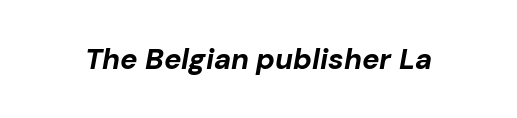
The image shows 29 px bold type, italic (leaning right); set normal letter spacing, not underlined; low stroke contrast and a medium x-height.
